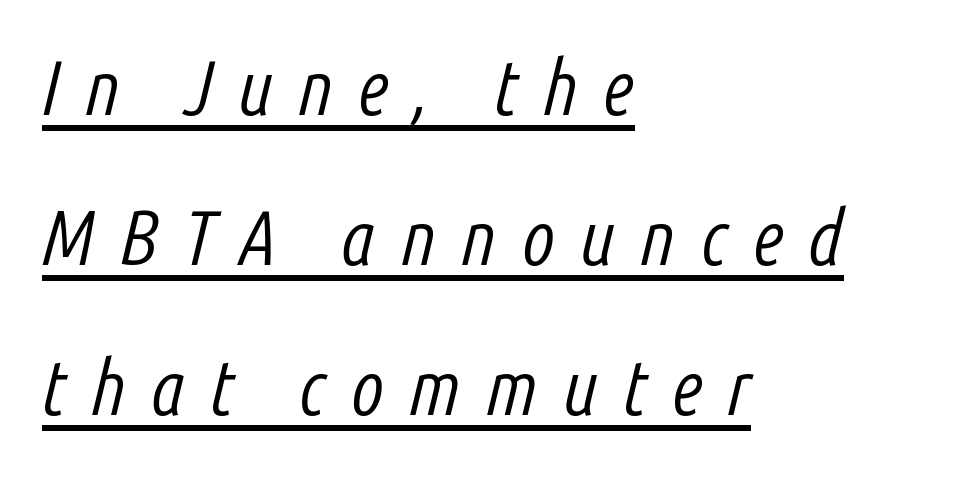
Each word looks stretched out because of the extra space between its letters. The strokes carry an ordinary text weight at most. The letters advance in unequal steps, a hallmark of proportional type. Posture: slanted. Beneath each row of characters lies a ruled line.
